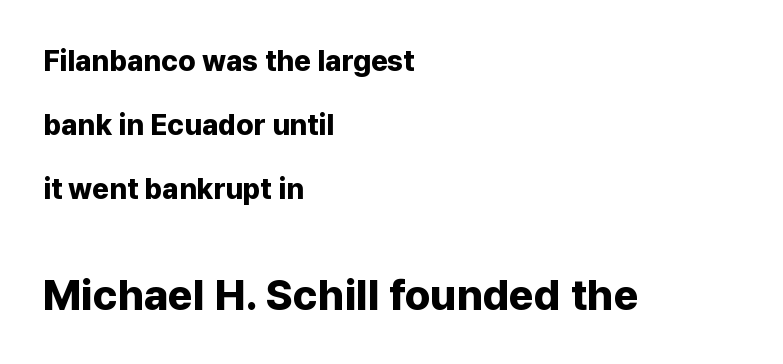
{"serif": "no", "italic": "no", "bold": "yes", "weight": "bold", "width": "normal", "stroke_contrast": "low", "x_height": "medium", "monospaced": "no", "underline": "no", "align": "left", "line_spacing": "loose", "line_spacing_ratio": 2.2, "letter_spacing": "normal", "letter_spacing_em": 0.0, "larger_block": "second", "size_ratio": 1.48, "glyph_px": 43}
